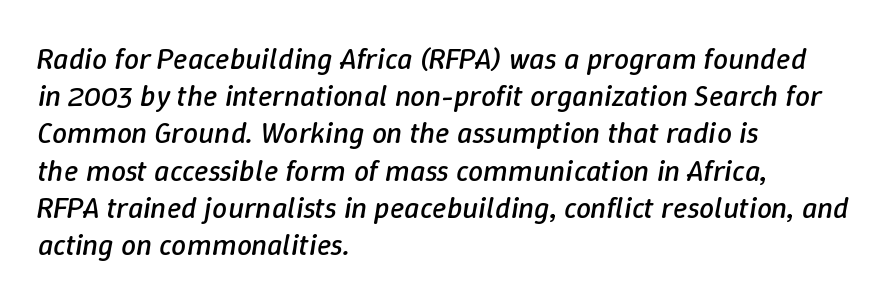
What stands out about the letter spacing? Nothing — it is the standard amount. The specimen reads as italic at a glance. Nothing heavy about these letters — not bold at all. A typesetter would call this proportional, since set widths differ per character.
